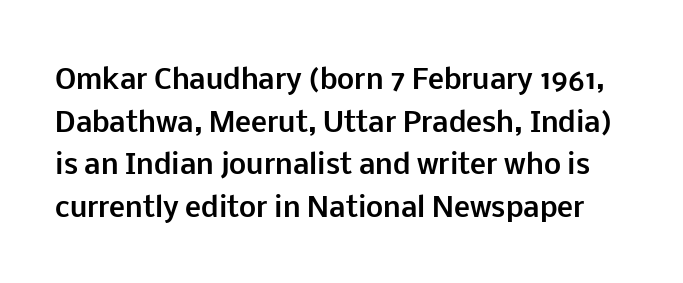
Q: Is the text bold? A: Yes.
Q: Is the text italic (slanted)? A: No, it is upright.
Q: Is the text underlined? A: No.
Q: Is the spacing between letters normal or unusually wide? A: Normal.
Q: Is the spacing between lines tight, normal or loose? A: Normal.
